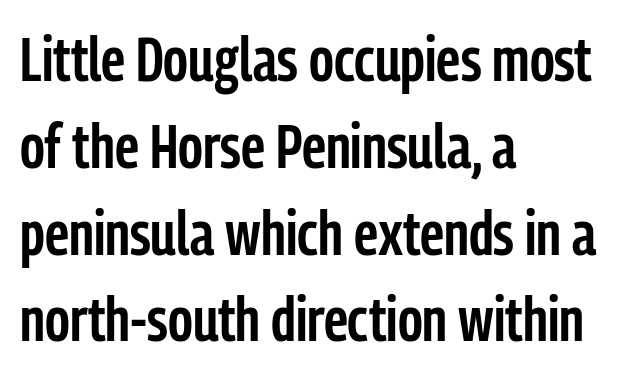
The image shows 62 px semibold, condensed sans-serif type, upright; set left-aligned, normal line spacing (1.4x), normal letter spacing, not underlined; low stroke contrast and a medium x-height.
